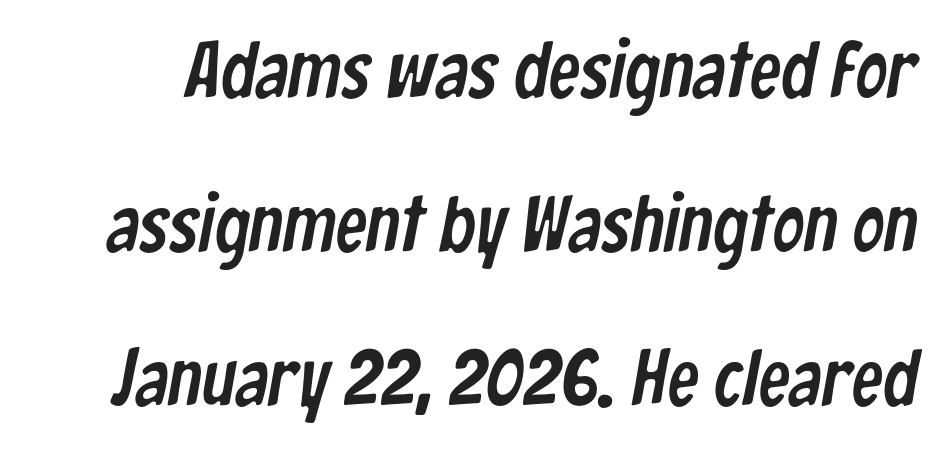
The space beneath each line is pristine and unruled. The tracking reads as untouched default to a designer's eye. This block would shrink considerably if given ordinary leading; it's expanded now. Proportional: the letters do not fall into vertical columns.
